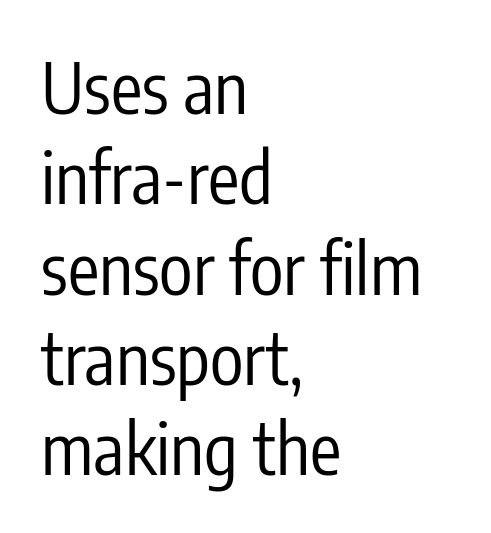
The image shows 70 px regular-weight, condensed sans-serif type, upright; set left-aligned, normal line spacing (1.29x), normal letter spacing, not underlined; low stroke contrast and a medium x-height.
